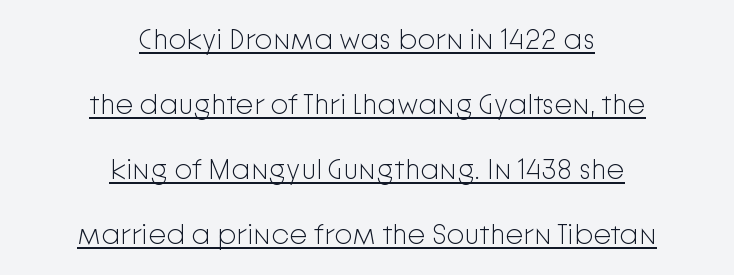
Weight class: somewhere from thin through regular. Characters follow at the spacing the type designer built in. Layout note: lines centered. Varying glyph widths throughout — classic text-font behaviour.
